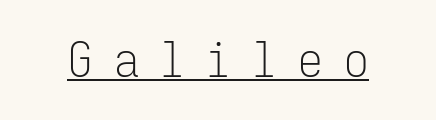
Q: Is the text bold? A: No.
Q: Is the text italic (slanted)? A: No, it is upright.
Q: Is the typeface a serif or a sans-serif typeface? A: Sans-serif.
Q: Is the text underlined? A: Yes.
Q: Is the spacing between letters normal or unusually wide? A: Unusually wide.
Q: Width (condensed, normal, or wide)? A: Condensed.
Q: Stroke contrast? A: Low.
Q: x-height? A: Medium.
Q: Monospaced? A: Yes.
